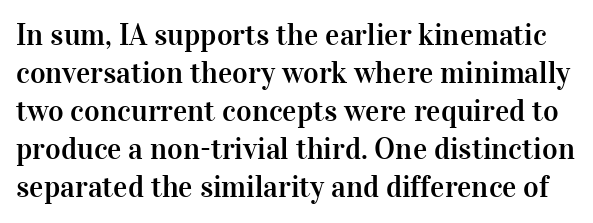
{"serif": "yes", "italic": "no", "width": "normal", "stroke_contrast": "high", "x_height": "medium", "monospaced": "no", "underline": "no", "line_spacing": "normal", "line_spacing_ratio": 1.27, "letter_spacing": "normal", "letter_spacing_em": 0.0, "glyph_px": 30}
